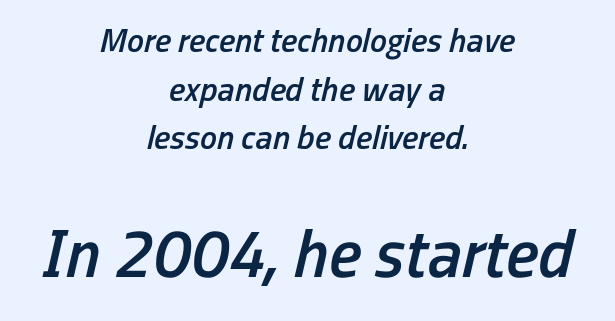
{"italic": "yes", "lean": "right", "slant_degrees": 13, "bold": "semi", "weight": "semibold", "width": "condensed", "stroke_contrast": "low", "x_height": "medium", "monospaced": "no", "underline": "no", "align": "center", "line_spacing": "normal", "line_spacing_ratio": 1.43, "letter_spacing": "normal", "letter_spacing_em": 0.0, "larger_block": "second", "size_ratio": 2.0, "glyph_px": 68}
